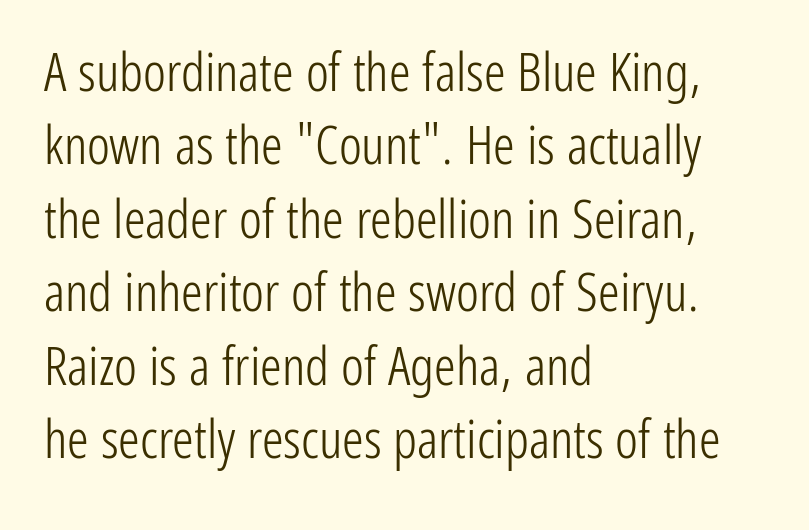
{"serif": "no", "italic": "no", "bold": "no", "weight": "light", "width": "condensed", "stroke_contrast": "low", "x_height": "medium", "monospaced": "no", "underline": "no", "align": "left", "line_spacing": "normal", "line_spacing_ratio": 1.36, "letter_spacing": "normal", "letter_spacing_em": 0.0, "glyph_px": 54}
